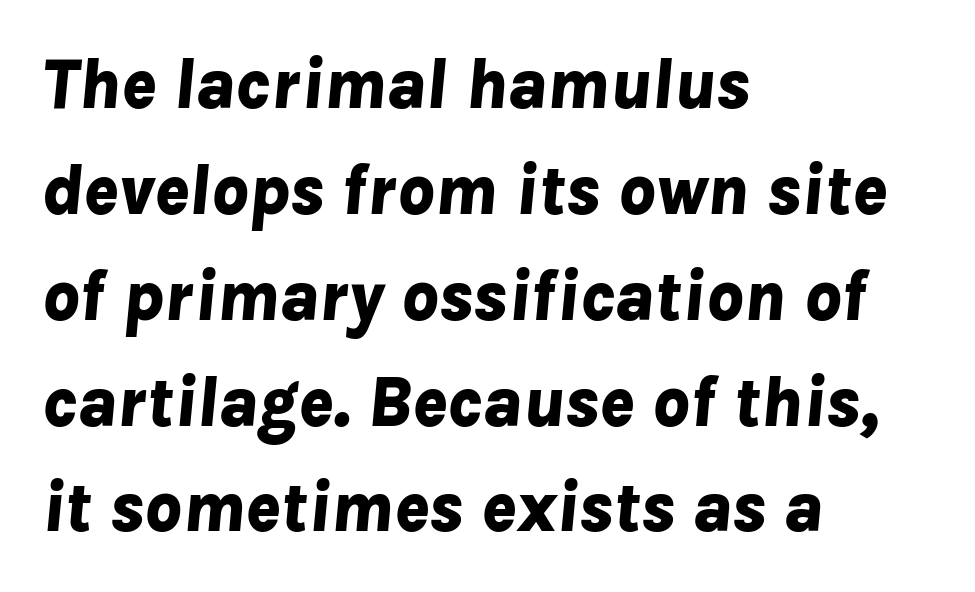
The image shows 72 px bold type, italic (leaning right); set left-aligned, normal line spacing (1.47x), normal letter spacing, not underlined; low stroke contrast and a medium x-height.
